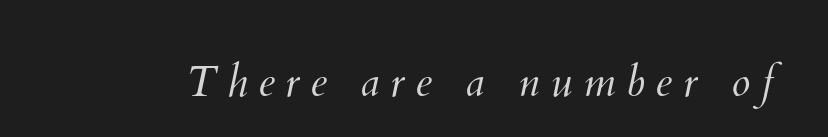
Note the varied advance widths — an 'i' is clearly narrower than an 'm'. The characters are drawn with everyday or finer stroke widths. This rendering features lettering with no underline. These lines have a slow, spaced-out rhythm from letter to letter.
